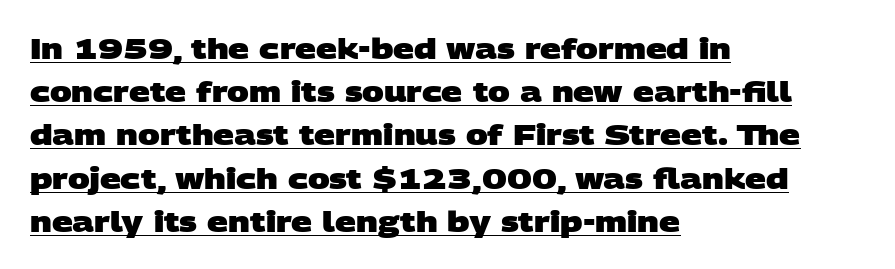
{"serif": "no", "bold": "yes", "weight": "heavy", "width": "wide", "stroke_contrast": "low", "x_height": "large", "monospaced": "no", "underline": "yes", "align": "left", "line_spacing": "normal", "line_spacing_ratio": 1.49, "letter_spacing": "normal", "letter_spacing_em": 0.0, "glyph_px": 29}
